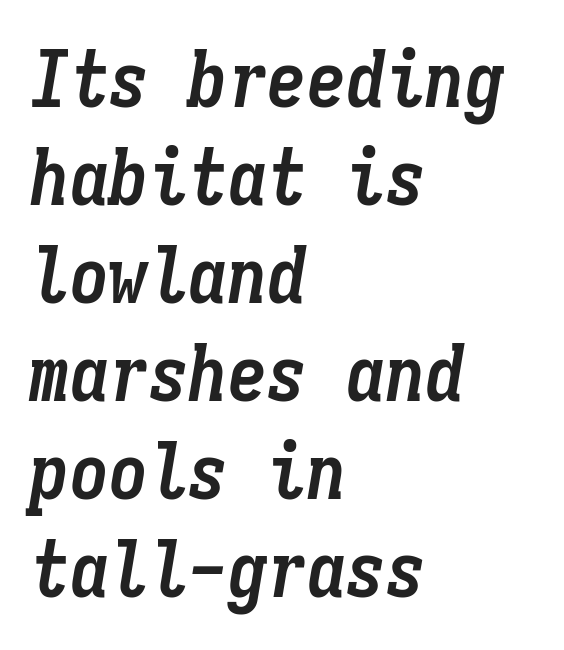
{"italic": "yes", "lean": "right", "slant_degrees": 9, "bold": "yes", "weight": "semibold", "width": "condensed", "stroke_contrast": "low", "x_height": "medium", "monospaced": "yes", "underline": "no", "align": "left", "line_spacing_ratio": 1.24, "letter_spacing": "normal", "letter_spacing_em": 0.0, "glyph_px": 79}
